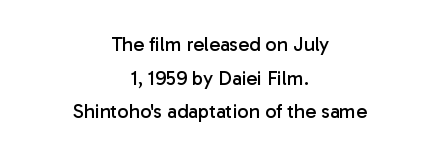
The image shows 20 px text type, upright; set centered, normal line spacing (1.68x), normal letter spacing, not underlined.
